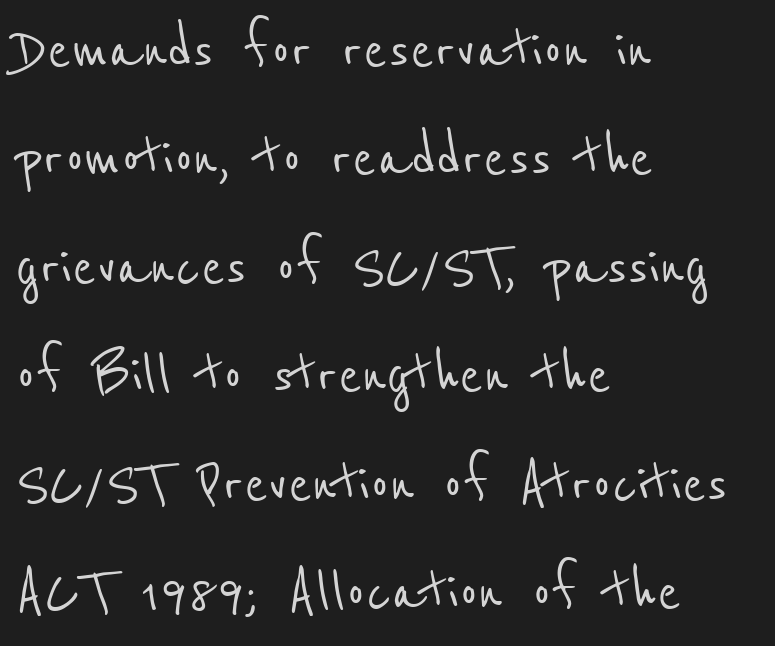
{"serif": "no", "width": "condensed", "stroke_contrast": "low", "x_height": "medium", "monospaced": "no", "underline": "no", "align": "left", "line_spacing": "normal", "line_spacing_ratio": 1.55, "letter_spacing": "normal", "letter_spacing_em": 0.0, "glyph_px": 70}
